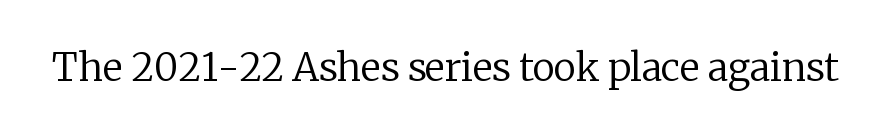
{"serif": "yes", "italic": "no", "bold": "no", "weight": "regular", "width": "normal", "stroke_contrast": "low", "x_height": "medium", "monospaced": "no", "underline": "no", "letter_spacing": "normal", "letter_spacing_em": 0.0, "glyph_px": 38}
